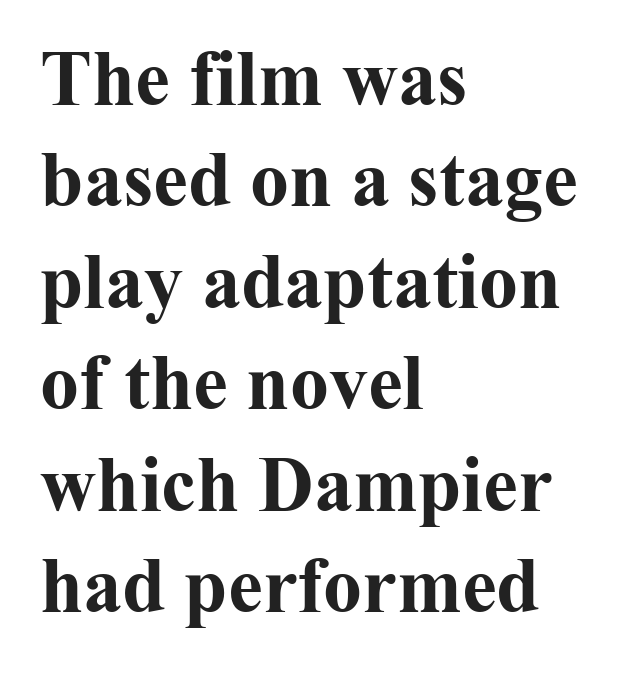
Nope, not italic — everything's standing straight. Serifs: yes, visible at the terminals of the letterforms. Inter-character spacing is left at the font's built-in metrics. Regular leading.
